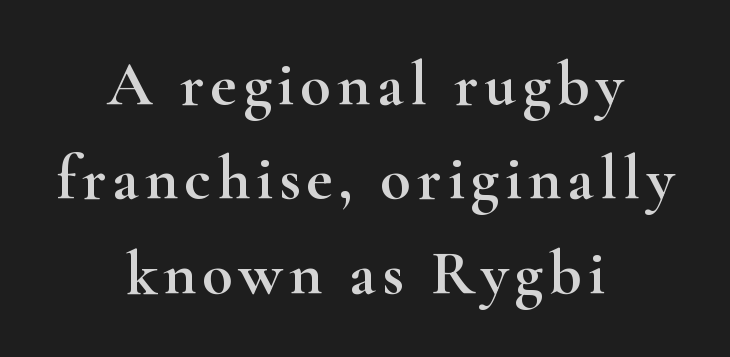
Q: Is the text italic (slanted)? A: No, it is upright.
Q: Is the typeface a serif or a sans-serif typeface? A: Serif.
Q: Is the text underlined? A: No.
Q: How is the paragraph aligned? A: Centered.
Q: Is the spacing between lines tight, normal or loose? A: Normal.
Q: Width (condensed, normal, or wide)? A: Wide.
Q: Stroke contrast? A: High.
Q: x-height? A: Small.
Q: Monospaced? A: No.
